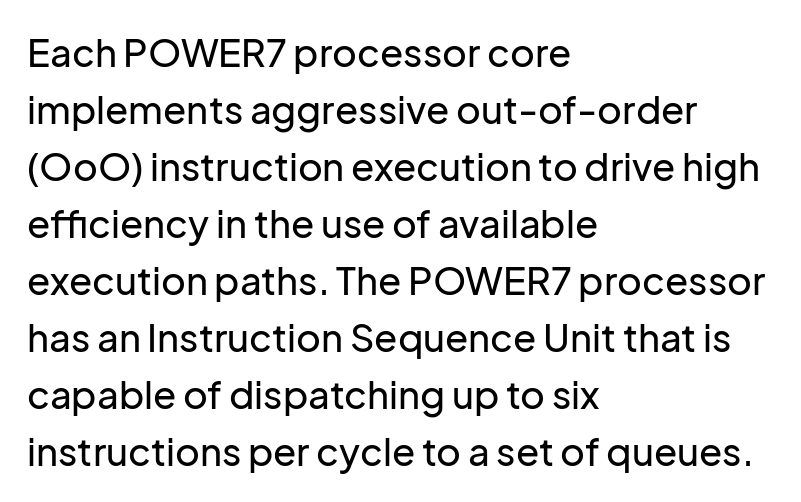
The image shows 38 px sans-serif type, upright; set left-aligned, normal line spacing (1.5x), normal letter spacing, not underlined; low stroke contrast and a medium x-height.
